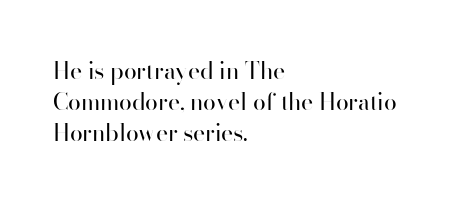
The image shows 23 px text type, upright; set left-aligned, normal line spacing (1.35x), normal letter spacing, not underlined.
